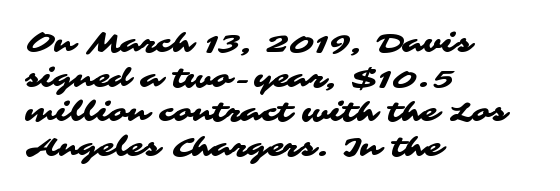
Check the space under the baseline: it is left empty. The rows are spaced the way most documents space them. Letter spacing: default. In CSS terms this would be text-align: left.
